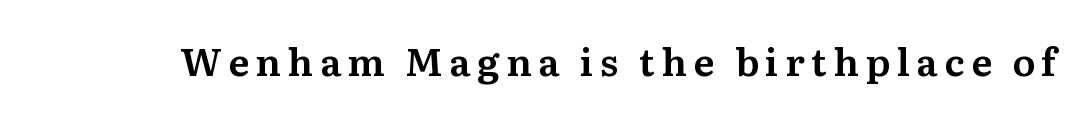
Q: Is the text italic (slanted)? A: No, it is upright.
Q: Is the typeface a serif or a sans-serif typeface? A: Serif.
Q: Is the text underlined? A: No.
Q: Width (condensed, normal, or wide)? A: Normal.
Q: Stroke contrast? A: Medium.
Q: x-height? A: Medium.
Q: Monospaced? A: No.
